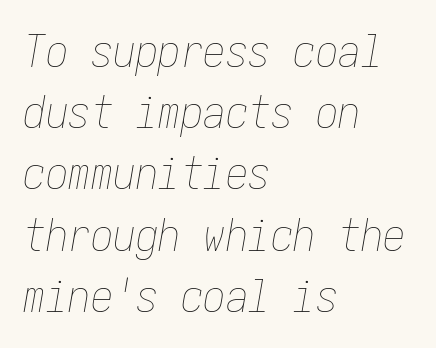
Q: Is the text bold? A: No.
Q: Is the text italic (slanted)? A: Yes, it leans right by about 10 degrees.
Q: Is the text underlined? A: No.
Q: How is the paragraph aligned? A: Left-aligned.
Q: Is the spacing between letters normal or unusually wide? A: Normal.
Q: Is the spacing between lines tight, normal or loose? A: Normal.
Q: Width (condensed, normal, or wide)? A: Condensed.
Q: Stroke contrast? A: Low.
Q: x-height? A: Medium.
